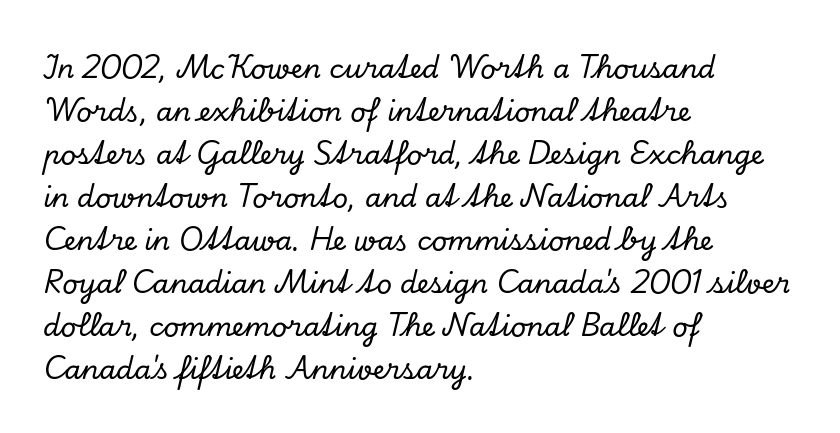
In terms of leading, this rendering sits right in the middle. Quick note: underline off. There is no visible air inserted between adjacent glyphs. Is the type slanted? Yes — the strokes lean at a clear angle.
